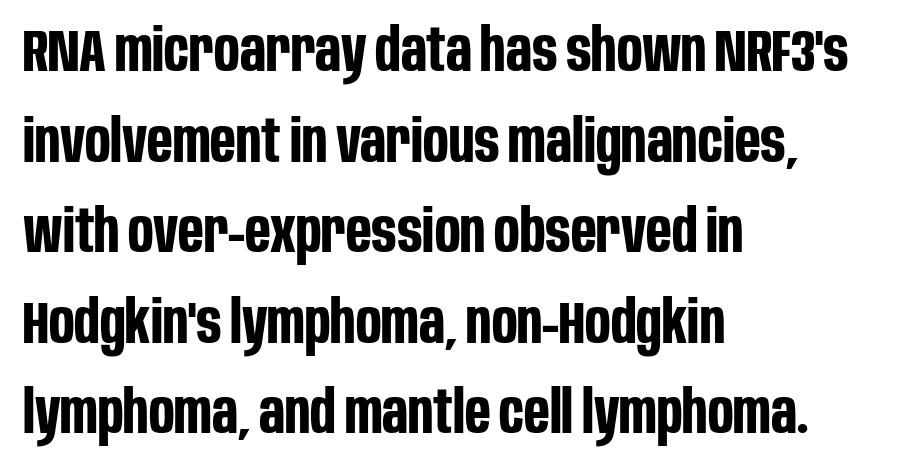
{"serif": "no", "italic": "no", "bold": "yes", "weight": "bold", "width": "condensed", "stroke_contrast": "low", "x_height": "large", "monospaced": "no", "underline": "no", "align": "left", "line_spacing": "normal", "line_spacing_ratio": 1.51, "letter_spacing": "normal", "letter_spacing_em": 0.0, "glyph_px": 60}
